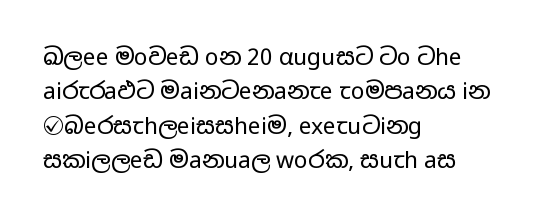
{"italic": "no", "bold": "no", "underline": "no", "align": "left", "line_spacing": "normal", "line_spacing_ratio": 1.49, "letter_spacing": "normal", "letter_spacing_em": 0.0, "glyph_px": 23}
